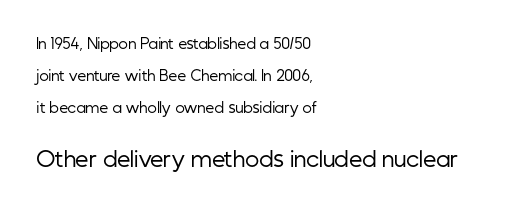
The image shows 21 px text type, upright; set left-aligned, loose line spacing (2.28x), normal letter spacing, not underlined; the second (bottom) block is 1.5x larger.
